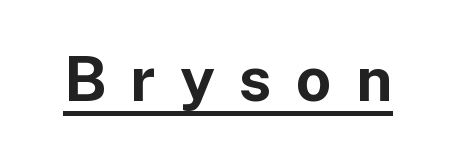
Q: Is the text bold? A: Yes.
Q: Is the text italic (slanted)? A: No, it is upright.
Q: Is the typeface a serif or a sans-serif typeface? A: Sans-serif.
Q: Is the text underlined? A: Yes.
Q: Is the spacing between letters normal or unusually wide? A: Unusually wide.
Q: Width (condensed, normal, or wide)? A: Normal.
Q: Stroke contrast? A: Low.
Q: x-height? A: Medium.
Q: Monospaced? A: No.
